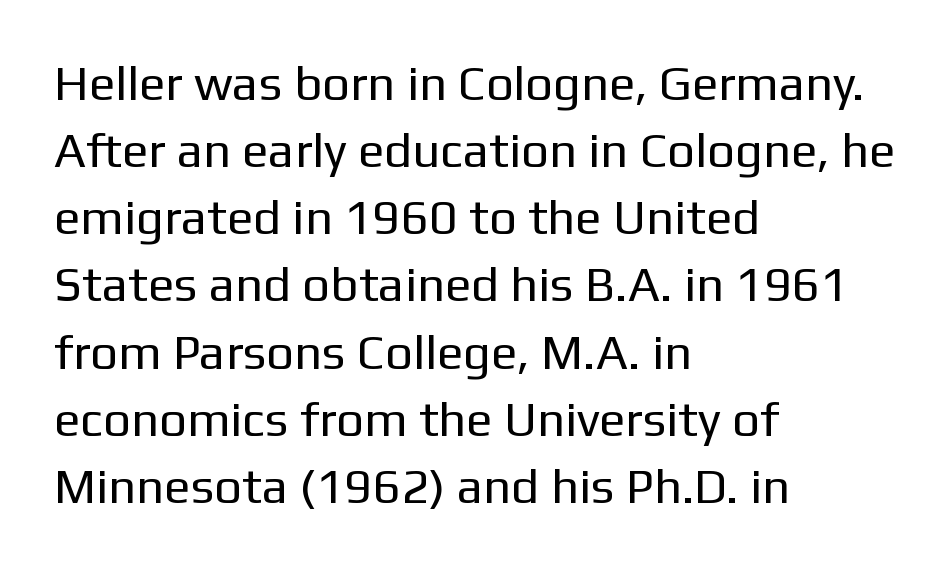
Q: Is the text bold? A: No.
Q: Is the text italic (slanted)? A: No, it is upright.
Q: Is the typeface a serif or a sans-serif typeface? A: Sans-serif.
Q: Is the text underlined? A: No.
Q: How is the paragraph aligned? A: Left-aligned.
Q: Is the spacing between letters normal or unusually wide? A: Normal.
Q: Is the spacing between lines tight, normal or loose? A: Normal.
Q: Width (condensed, normal, or wide)? A: Normal.
Q: Stroke contrast? A: Low.
Q: x-height? A: Medium.
Q: Monospaced? A: No.
